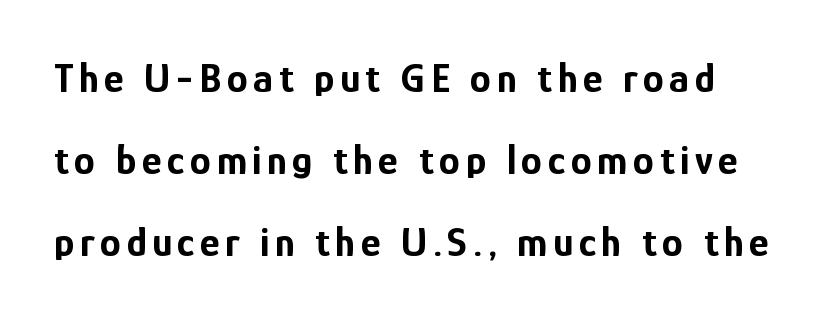
The image shows 42 px bold, condensed sans-serif type, upright; set loose line spacing (1.95x), not underlined; low stroke contrast and a medium x-height.
